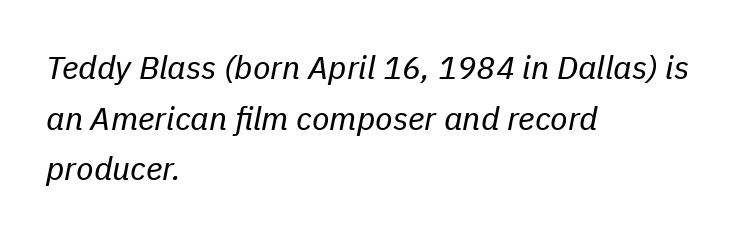
Q: Is the text bold? A: No.
Q: Is the text italic (slanted)? A: Yes, it leans right by about 11 degrees.
Q: Is the text underlined? A: No.
Q: How is the paragraph aligned? A: Left-aligned.
Q: Is the spacing between letters normal or unusually wide? A: Normal.
Q: Is the spacing between lines tight, normal or loose? A: Normal.
Q: Width (condensed, normal, or wide)? A: Normal.
Q: Stroke contrast? A: Low.
Q: x-height? A: Medium.
Q: Monospaced? A: No.
